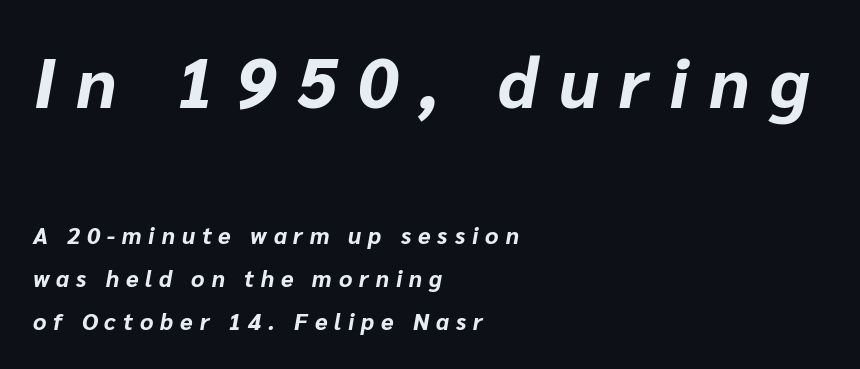
Does the lettering tilt? It does — this is italic. Underlining? Definitely not there. Type size steps down from the first block to the second. A classic flush-left, rag-right setting is used for this passage.
